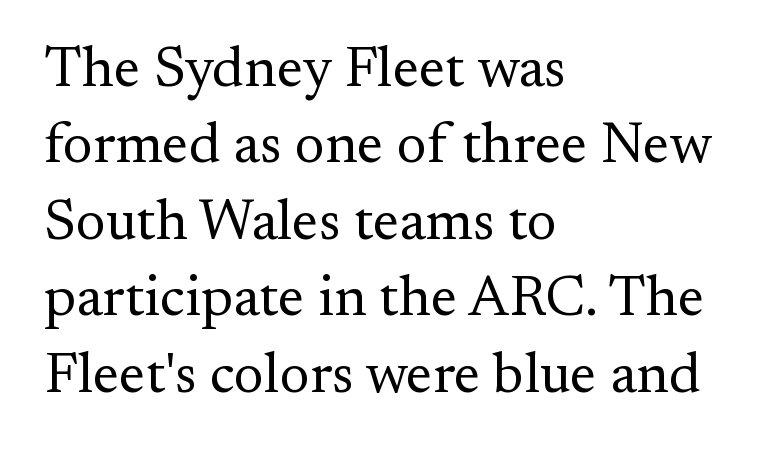
The image shows 57 px regular-weight serif type, upright; set left-aligned, normal line spacing (1.34x), normal letter spacing, not underlined; medium stroke contrast and a small x-height.
